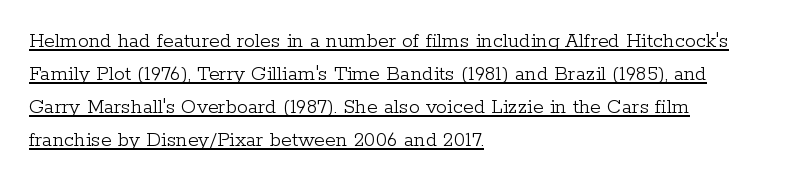
Does the leading feel generous? No, just average. Is this a heavy cut? Hardly; it is regular or lighter. Default kerning and tracking; the words read as compact shapes. Is there any slant? The stems are plumb.
